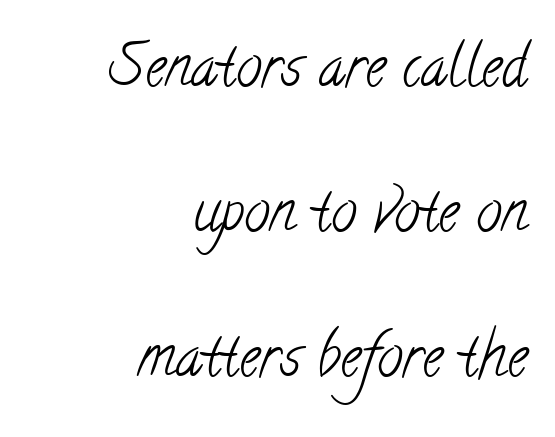
The image shows 58 px light, condensed type; set right-aligned, loose line spacing (2.5x), normal letter spacing, not underlined; low stroke contrast and a small x-height.
